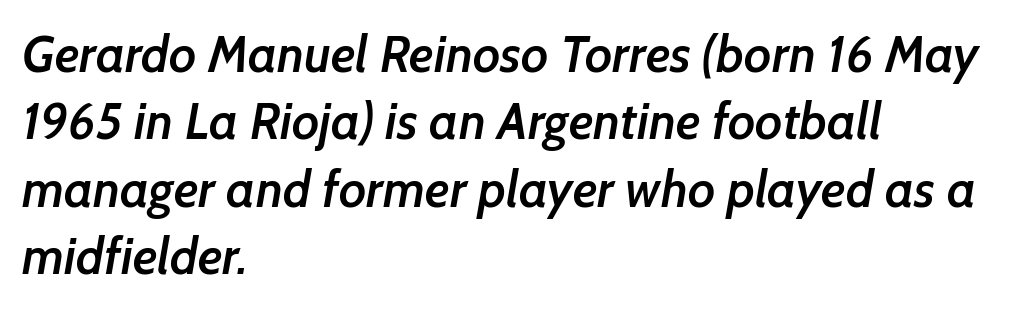
{"serif": "no", "bold": "semi", "weight": "semibold", "width": "normal", "stroke_contrast": "low", "x_height": "medium", "monospaced": "no", "underline": "no", "align": "left", "line_spacing": "normal", "line_spacing_ratio": 1.32, "letter_spacing": "normal", "letter_spacing_em": 0.0, "glyph_px": 51}
